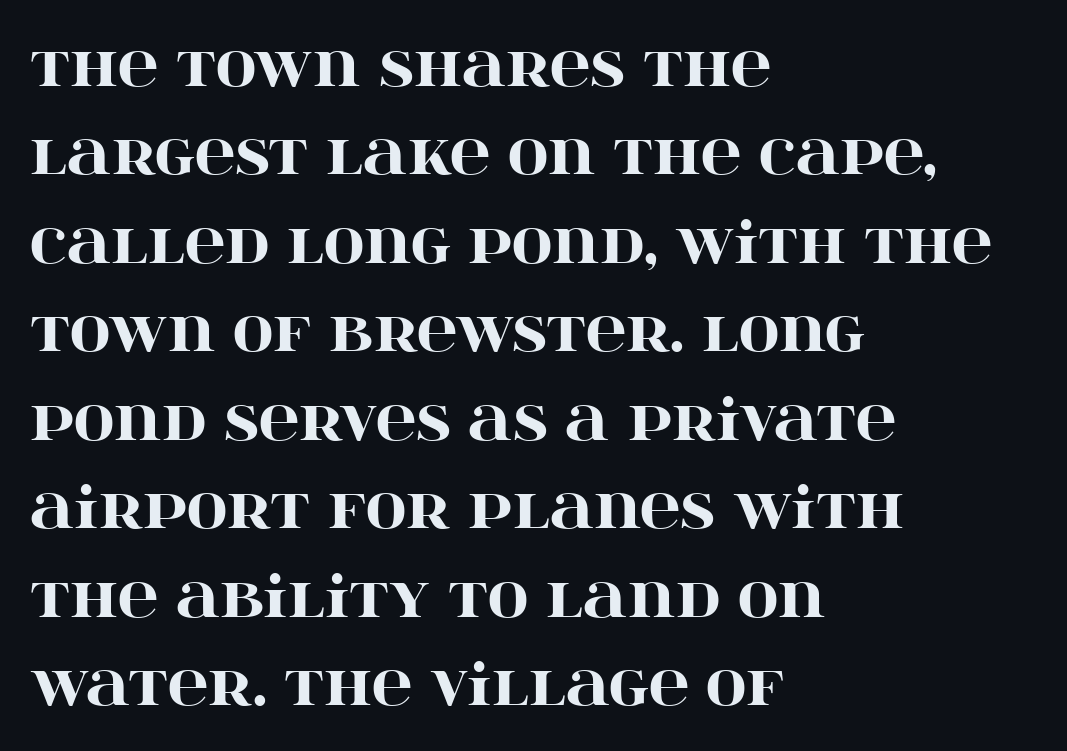
These lines were composed using upright roman letters. Letters rest on an invisible, unmarked baseline. This sample has the flowing, uneven cadence of proportional lettering. These lines keep a tight, regular rhythm from letter to letter. The designer went with a serif here, giving each stem small feet. Notice how the passage keeps a crisp vertical edge on the left only.
